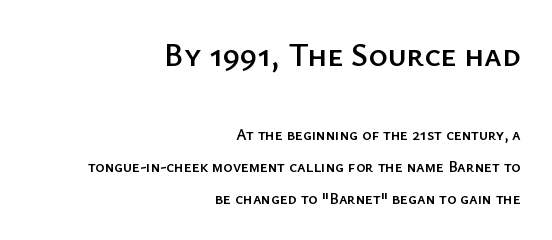
{"serif": "no", "italic": "no", "width": "normal", "stroke_contrast": "low", "x_height": "medium", "monospaced": "no", "underline": "no", "align": "right", "line_spacing": "loose", "line_spacing_ratio": 1.99, "letter_spacing": "normal", "letter_spacing_em": 0.0, "larger_block": "first", "size_ratio": 2.06, "glyph_px": 33}
